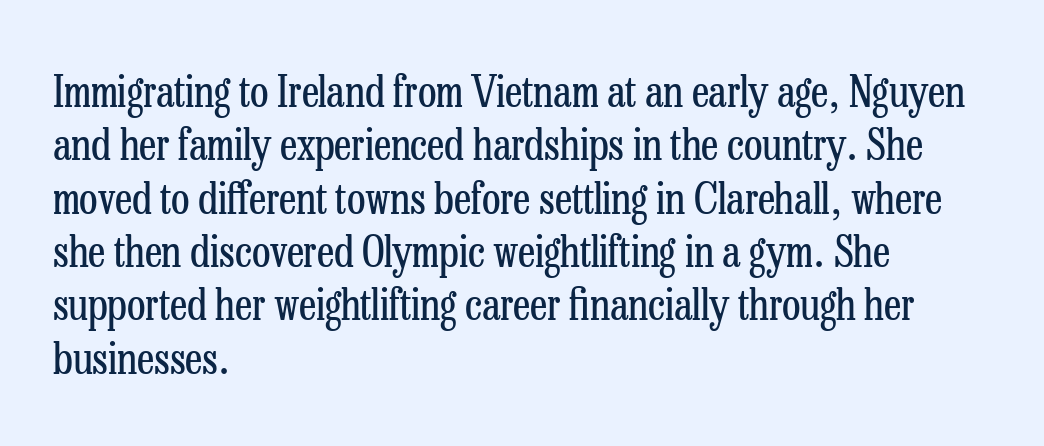
Every row of glyphs begins at an identical x-position on the left. Nobody touched the tracking dial on this one. Ordinary non-slanted type is in use. Think standard paragraph weight, or any step lighter than that.
